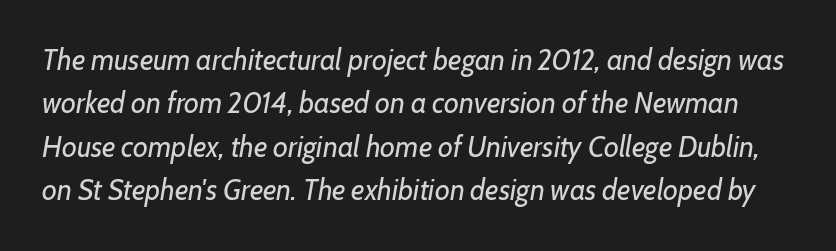
Weight: in the light-to-regular range. The lines sit at an ordinary, default distance from one another. The type is set solid horizontally, with unmodified tracking. The space beneath each line is pristine and unruled. Looks like regular typesetting: each glyph gets only the width it needs. Quick note: italic.
